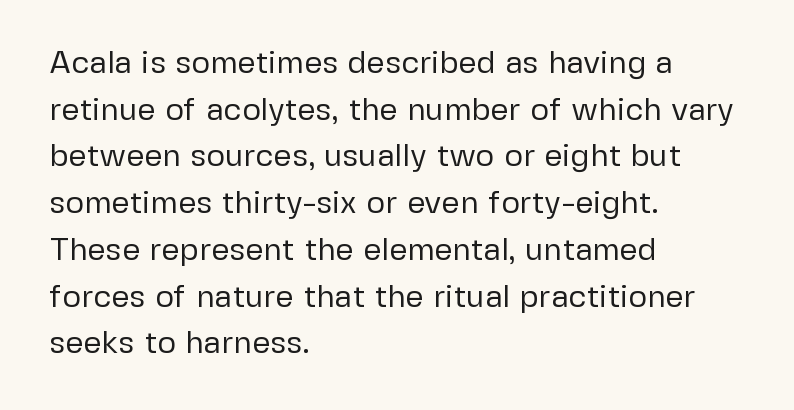
{"serif": "no", "italic": "no", "bold": "no", "weight": "regular", "width": "normal", "stroke_contrast": "low", "x_height": "medium", "monospaced": "no", "underline": "no", "align": "left", "line_spacing": "normal", "line_spacing_ratio": 1.46, "letter_spacing": "normal", "letter_spacing_em": 0.0, "glyph_px": 32}
